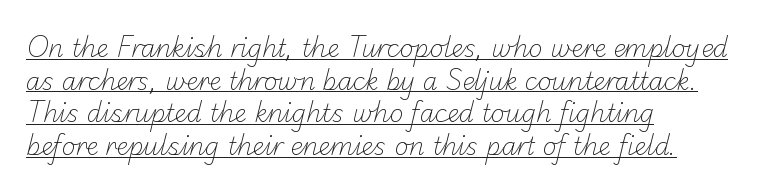
{"bold": "no", "underline": "yes", "align": "left", "line_spacing": "normal", "line_spacing_ratio": 1.36, "letter_spacing": "normal", "letter_spacing_em": 0.0, "glyph_px": 24}
